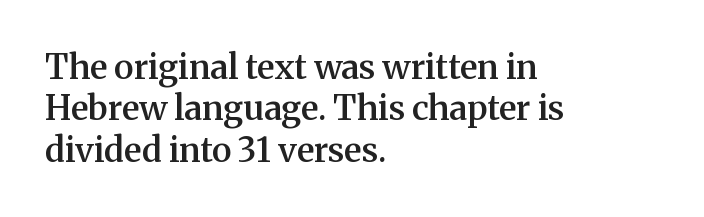
Moderately thickened strokes mark this as semibold type. The letters stand straight up with perfectly vertical stems. If you drew a ruler down the left edge, every line would touch it. Inter-character spacing is left at the font's built-in metrics.
